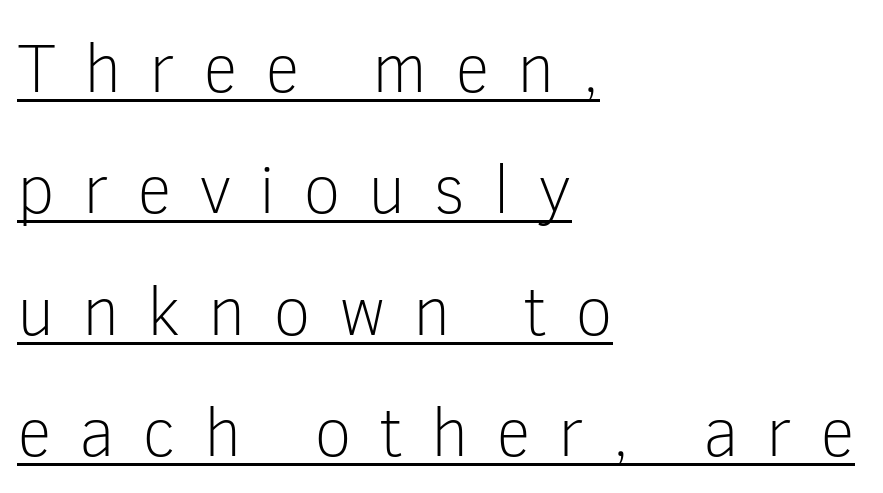
The image shows 69 px light sans-serif type, upright; set left-aligned, line spacing 1.76x, unusually wide letter spacing (+0.4 em), underlined; low stroke contrast and a medium x-height.
